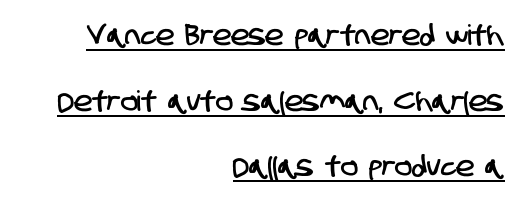
The image shows 28 px condensed sans-serif type; set right-aligned, loose line spacing (2.34x), normal letter spacing, underlined; low stroke contrast and a large x-height.
